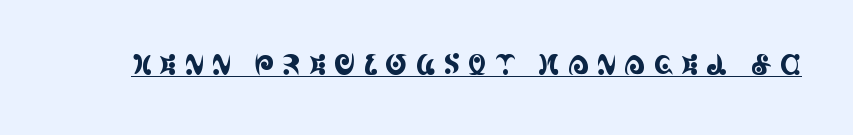
Here the glyphs are tracked loosely, breaking word shapes into spaced letters. Upright lettering throughout. This rendering features underlined lettering.
